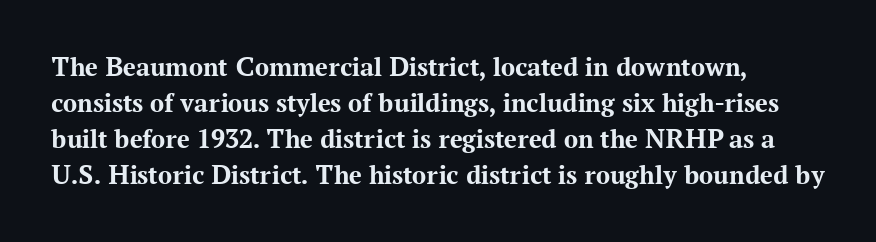
Q: Is the text bold? A: Yes.
Q: Is the text italic (slanted)? A: No, it is upright.
Q: Is the typeface a serif or a sans-serif typeface? A: Serif.
Q: Is the text underlined? A: No.
Q: How is the paragraph aligned? A: Left-aligned.
Q: Is the spacing between letters normal or unusually wide? A: Normal.
Q: Is the spacing between lines tight, normal or loose? A: Normal.
Q: Width (condensed, normal, or wide)? A: Normal.
Q: Stroke contrast? A: Medium.
Q: x-height? A: Medium.
Q: Monospaced? A: No.
